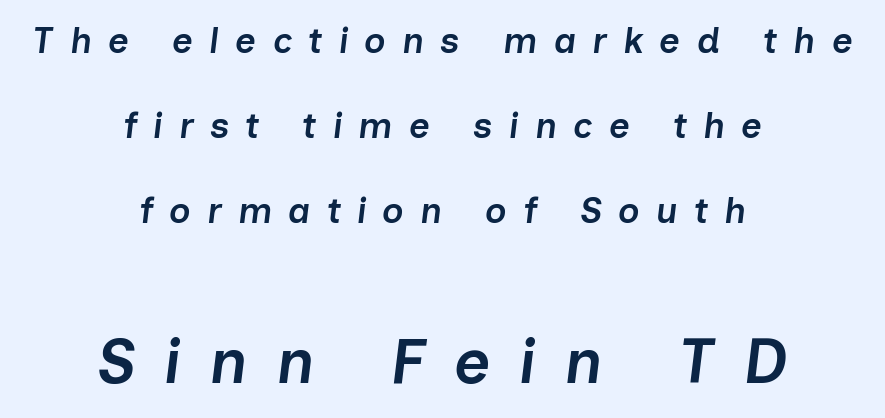
{"italic": "yes", "lean": "right", "slant_degrees": 7, "bold": "semi", "weight": "semibold", "width": "normal", "stroke_contrast": "low", "x_height": "medium", "monospaced": "no", "underline": "no", "align": "center", "line_spacing": "loose", "line_spacing_ratio": 2.36, "letter_spacing": "wide", "letter_spacing_em": 0.45, "larger_block": "second", "size_ratio": 1.75, "glyph_px": 63}
